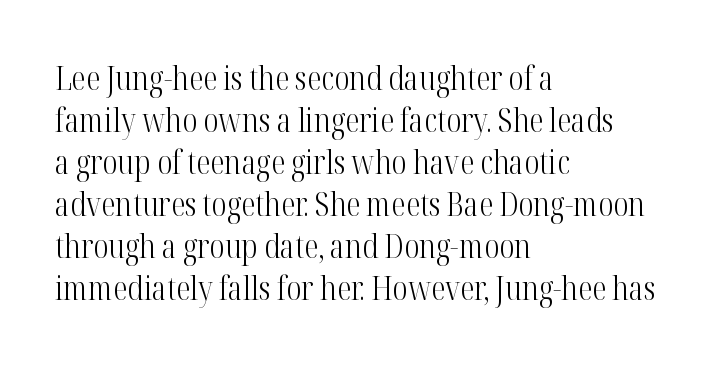
{"serif": "yes", "italic": "no", "bold": "no", "weight": "light", "width": "condensed", "stroke_contrast": "high", "x_height": "medium", "monospaced": "no", "underline": "no", "align": "left", "line_spacing": "normal", "line_spacing_ratio": 1.31, "letter_spacing": "normal", "letter_spacing_em": 0.0, "glyph_px": 32}
